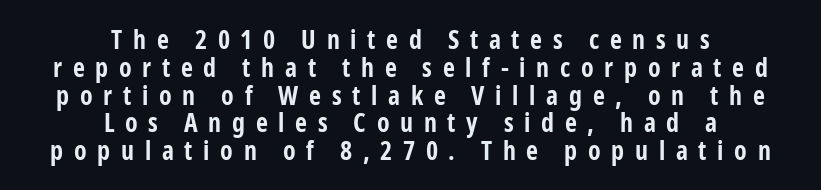
Q: Is the text bold? A: Yes.
Q: Is the text italic (slanted)? A: No, it is upright.
Q: Is the text underlined? A: No.
Q: How is the paragraph aligned? A: Centered.
Q: Is the spacing between letters normal or unusually wide? A: Unusually wide.
Q: Is the spacing between lines tight, normal or loose? A: Tight.
